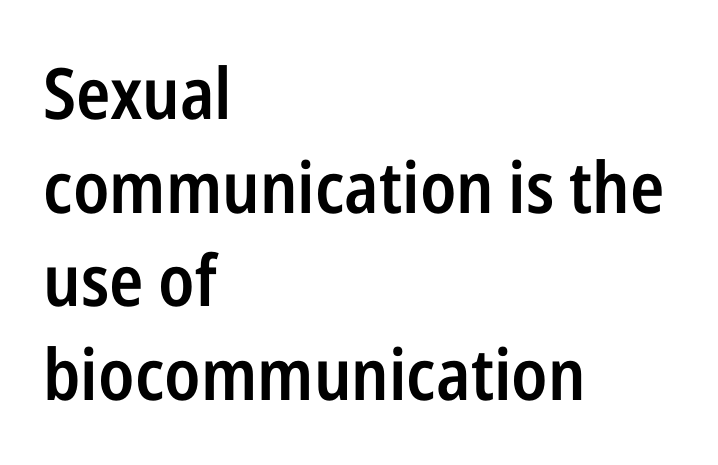
The font is running at a semibold setting, under full bold. These lines are composed in type without serifs. Compared with a centered layout, this one pins lines to the left instead. These lines are rendered in a variable-pitch font. Does the leading feel generous? No, just average.
